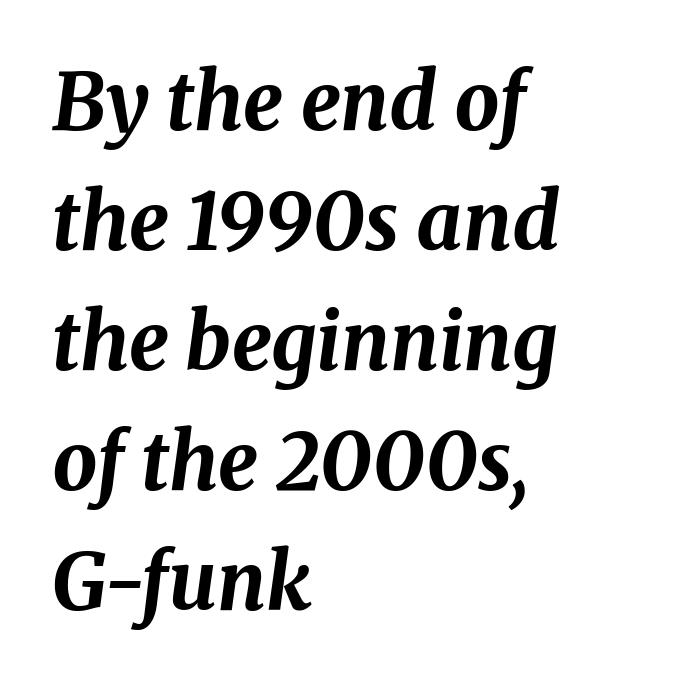
Each letter keeps its own natural width here, so spacing adapts to shape. Lines of text with bare space underneath. In terms of weight, the rendering is a true, heavy bold. The rendering uses a moderate line-height, typical for paragraphs.
